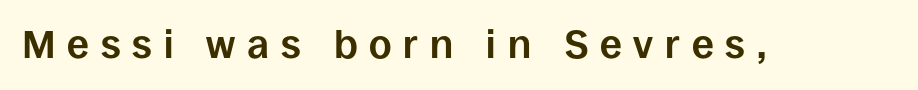
The image shows 39 px bold sans-serif type, upright; set unusually wide letter spacing (+0.3 em), not underlined; low stroke contrast and a large x-height.
